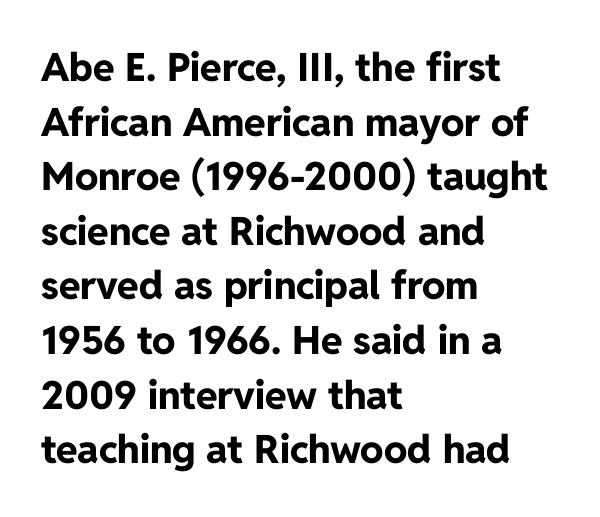
The face used here is proportionally spaced, like ordinary book or web type. The ragged edge is on the right, which tells us the setting is flush left. The rendering uses a moderate line-height, typical for paragraphs. Note: no serifs on the glyphs.
